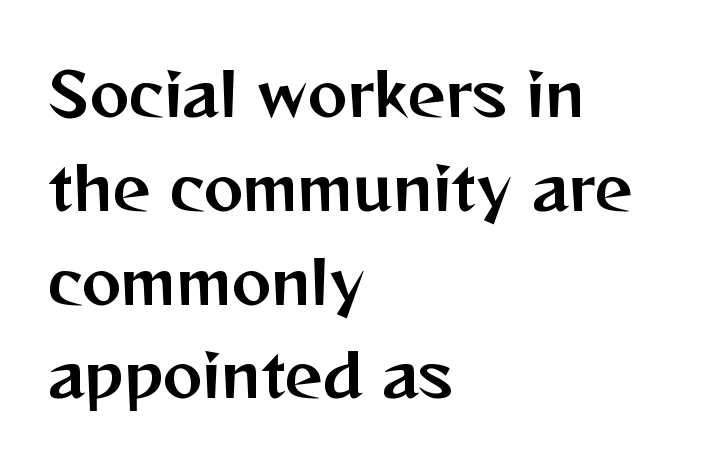
In terms of letterspacing, this is plain default setting. Note the varied advance widths — an 'i' is clearly narrower than an 'm'. Every character sits straight up, as roman type does. No feet cap the strokes, marking this as sans-serif type. Baseline-to-baseline distance is the conventional proportion of letter height.
